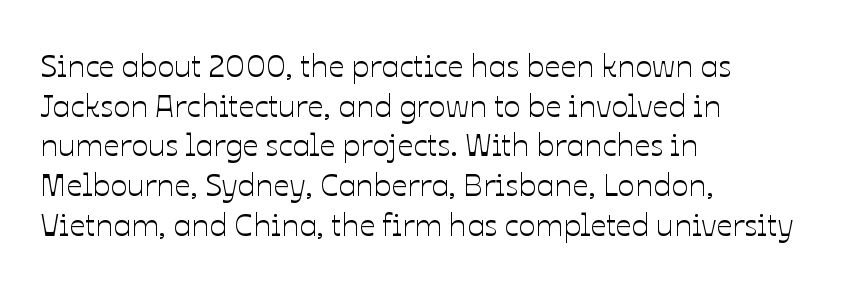
Q: Is the text italic (slanted)? A: No, it is upright.
Q: Is the text underlined? A: No.
Q: How is the paragraph aligned? A: Left-aligned.
Q: Is the spacing between letters normal or unusually wide? A: Normal.
Q: Width (condensed, normal, or wide)? A: Normal.
Q: Stroke contrast? A: Low.
Q: x-height? A: Medium.
Q: Monospaced? A: No.
